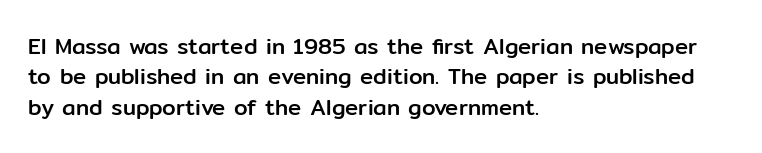
Q: Is the text italic (slanted)? A: No, it is upright.
Q: Is the text underlined? A: No.
Q: How is the paragraph aligned? A: Left-aligned.
Q: Is the spacing between letters normal or unusually wide? A: Normal.
Q: Is the spacing between lines tight, normal or loose? A: Normal.
